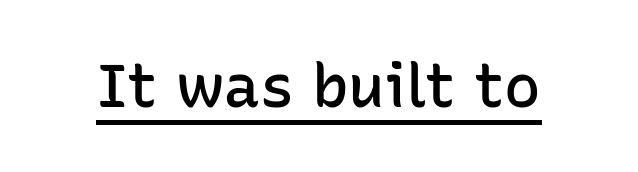
The image shows 61 px semibold sans-serif type, upright; set normal letter spacing, underlined; low stroke contrast and a medium x-height.
